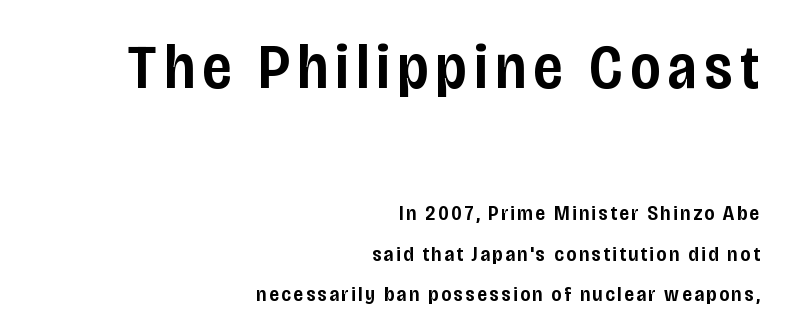
{"serif": "no", "italic": "no", "bold": "semi", "weight": "semibold", "width": "condensed", "stroke_contrast": "low", "x_height": "large", "monospaced": "no", "underline": "no", "align": "right", "line_spacing": "loose", "line_spacing_ratio": 1.92, "larger_block": "first", "size_ratio": 3.0, "glyph_px": 63}
